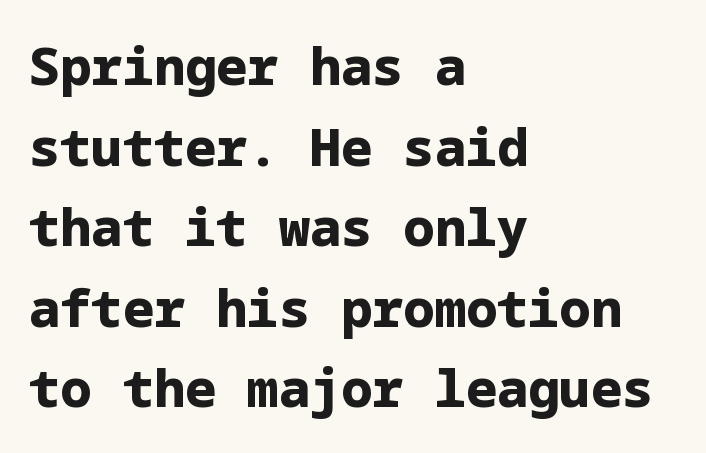
{"serif": "no", "italic": "no", "bold": "yes", "weight": "bold", "width": "normal", "stroke_contrast": "low", "x_height": "medium", "underline": "no", "align": "left", "line_spacing": "normal", "line_spacing_ratio": 1.55, "letter_spacing": "normal", "letter_spacing_em": 0.0, "glyph_px": 52}
